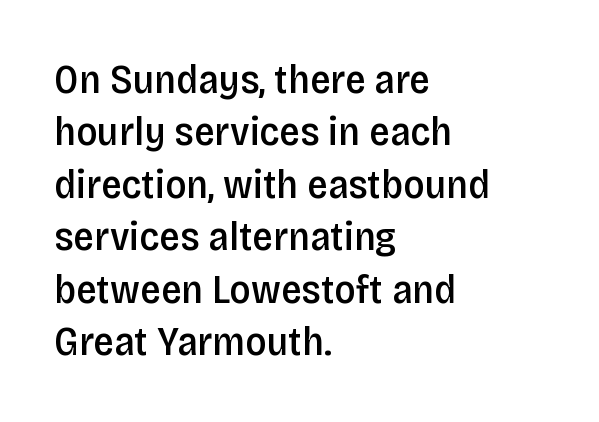
The image shows 41 px semibold, condensed sans-serif type, upright; set left-aligned, normal line spacing (1.28x), normal letter spacing, not underlined; low stroke contrast and a large x-height.
